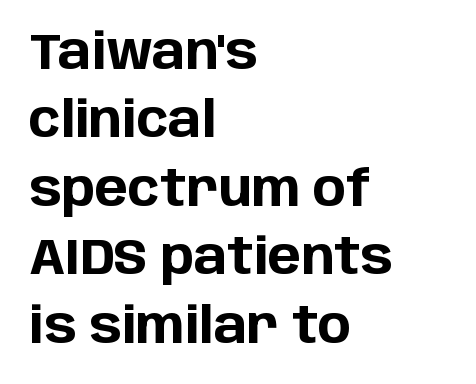
{"serif": "no", "italic": "no", "bold": "yes", "weight": "bold", "width": "normal", "stroke_contrast": "low", "x_height": "large", "monospaced": "no", "underline": "no", "align": "left", "line_spacing": "normal", "line_spacing_ratio": 1.37, "letter_spacing": "normal", "letter_spacing_em": 0.0, "glyph_px": 50}
